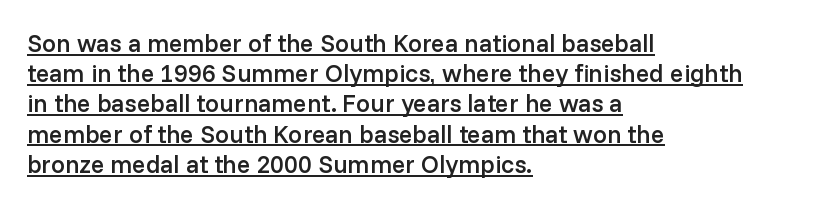
{"italic": "no", "bold": "semi", "underline": "yes", "align": "left", "line_spacing_ratio": 1.21, "letter_spacing": "normal", "letter_spacing_em": 0.0, "glyph_px": 25}
